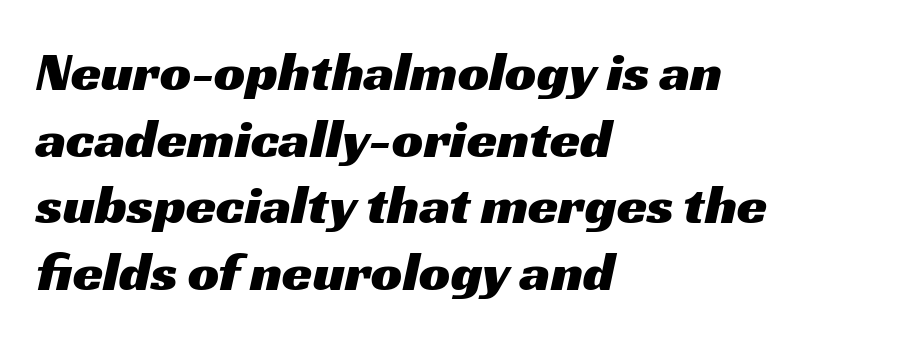
The image shows 55 px wide sans-serif type; set left-aligned, line spacing 1.21x, normal letter spacing, not underlined; medium stroke contrast and a medium x-height.
